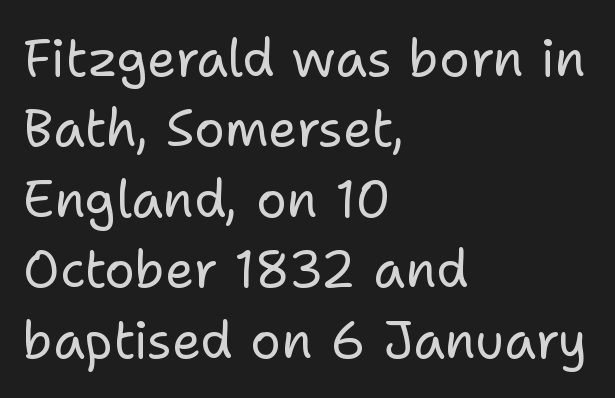
Q: Is the text bold? A: No.
Q: Is the text italic (slanted)? A: No, it is upright.
Q: Is the typeface a serif or a sans-serif typeface? A: Sans-serif.
Q: Is the text underlined? A: No.
Q: How is the paragraph aligned? A: Left-aligned.
Q: Is the spacing between letters normal or unusually wide? A: Normal.
Q: Is the spacing between lines tight, normal or loose? A: Normal.
Q: Width (condensed, normal, or wide)? A: Normal.
Q: Stroke contrast? A: Low.
Q: x-height? A: Medium.
Q: Monospaced? A: No.
